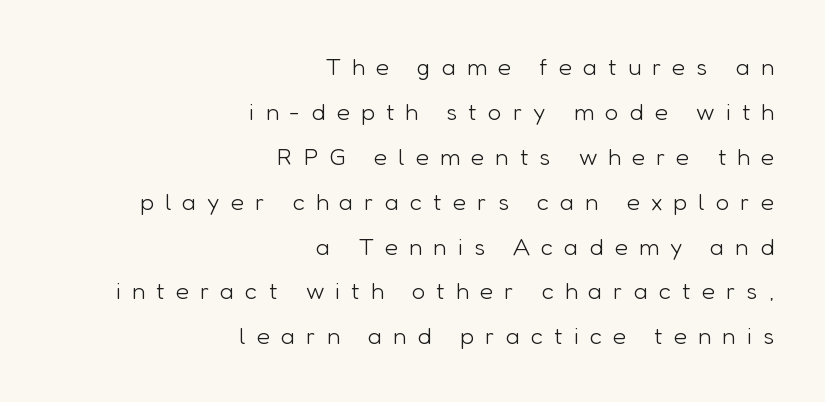
Q: Is the text bold? A: No.
Q: Is the text italic (slanted)? A: No, it is upright.
Q: Is the text underlined? A: No.
Q: How is the paragraph aligned? A: Right-aligned.
Q: Is the spacing between letters normal or unusually wide? A: Unusually wide.
